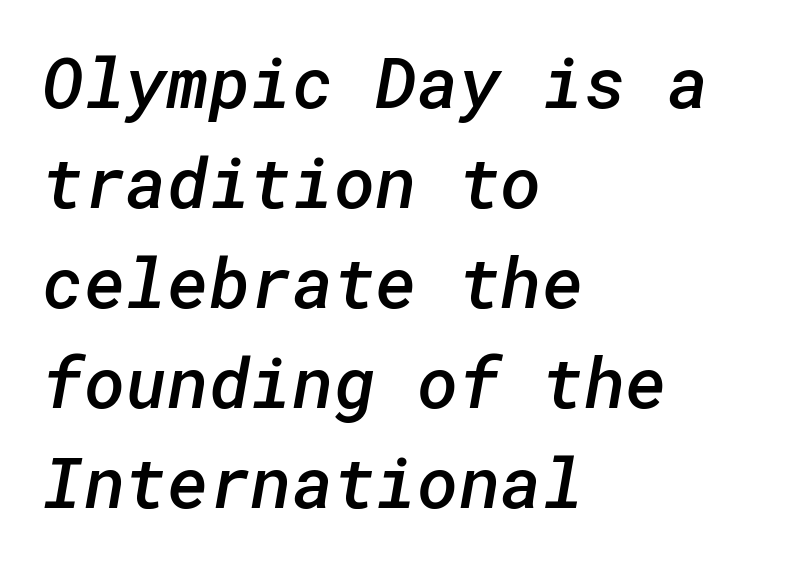
{"serif": "no", "bold": "semi", "weight": "semibold", "width": "normal", "stroke_contrast": "low", "x_height": "medium", "underline": "no", "align": "left", "line_spacing": "normal", "line_spacing_ratio": 1.41, "letter_spacing": "normal", "letter_spacing_em": 0.0, "glyph_px": 71}
